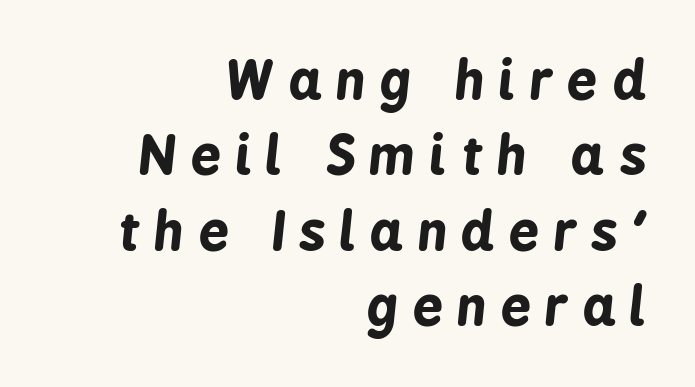
These lines have a slow, spaced-out rhythm from letter to letter. The text carries the slant typical of an italic or oblique font. The area under the type is left untouched. Heavy, bold letterforms.
